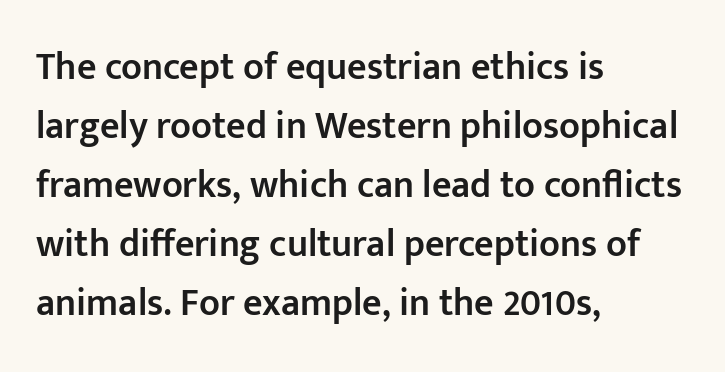
Is this a fixed-width face? No — the glyphs have proportional, varying widths. The baseline area is clear. The compositor pushed each line to the left boundary. Quick note: interline space is typical. In terms of letterform style, serifs are entirely absent. The lettering holds an erect, upright posture throughout.
